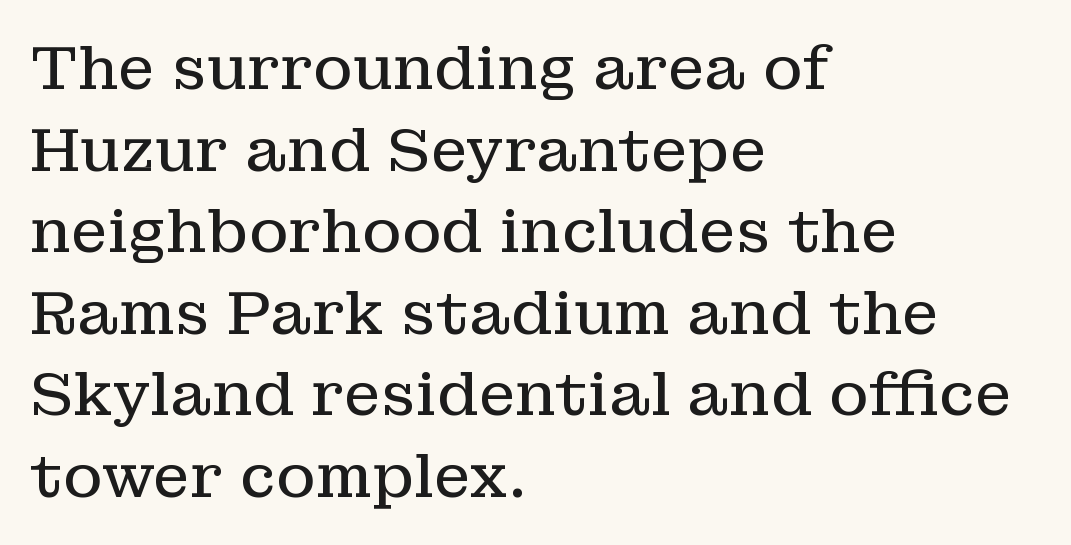
Style check: upright. A typesetter would call this leading conventional body-copy spacing. Unmarked baselines from the first word to the last. Line starts are locked; line ends wander.
